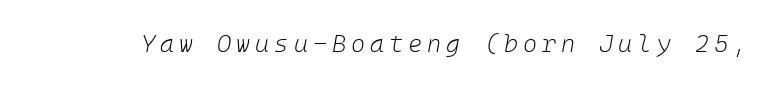
The image shows 24 px text type, italic (leaning right); set unusually wide letter spacing (+0.21 em), not underlined.
